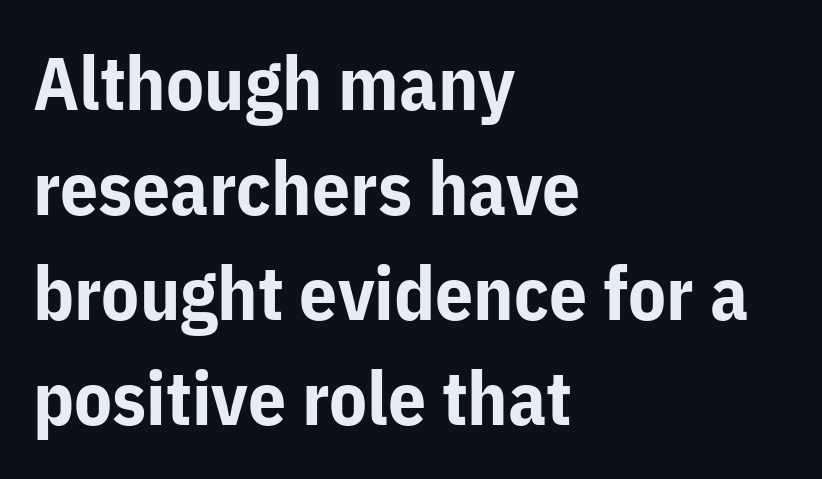
The image shows 75 px bold sans-serif type, upright; set left-aligned, normal line spacing (1.4x), normal letter spacing, not underlined; low stroke contrast and a medium x-height.
